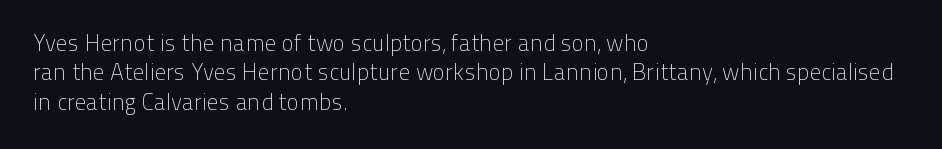
Q: Is the text bold? A: No.
Q: Is the text italic (slanted)? A: No, it is upright.
Q: Is the text underlined? A: No.
Q: How is the paragraph aligned? A: Left-aligned.
Q: Is the spacing between letters normal or unusually wide? A: Normal.
Q: Is the spacing between lines tight, normal or loose? A: Normal.
